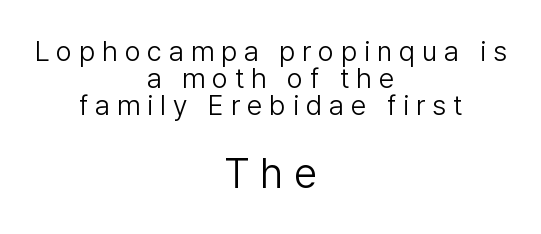
{"serif": "no", "italic": "no", "bold": "no", "weight": "light", "width": "normal", "stroke_contrast": "low", "x_height": "medium", "monospaced": "no", "underline": "no", "align": "center", "line_spacing": "tight", "line_spacing_ratio": 0.96, "letter_spacing": "wide", "letter_spacing_em": 0.25, "larger_block": "second", "size_ratio": 1.5, "glyph_px": 42}
